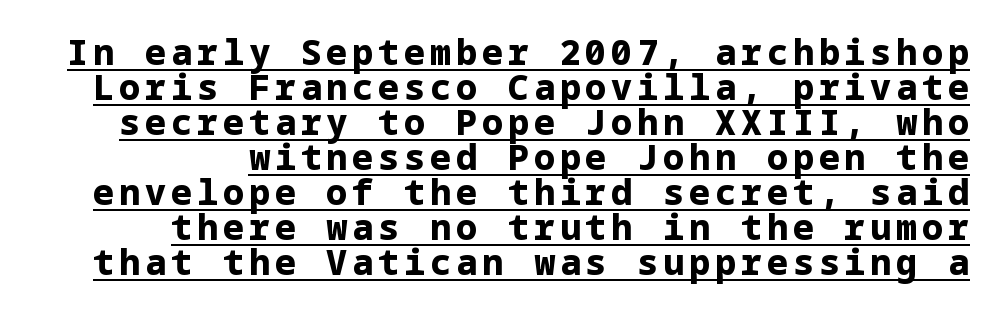
{"serif": "no", "italic": "no", "bold": "yes", "weight": "bold", "width": "normal", "stroke_contrast": "low", "x_height": "medium", "underline": "yes", "align": "right", "line_spacing": "tight", "line_spacing_ratio": 1.0, "glyph_px": 35}
